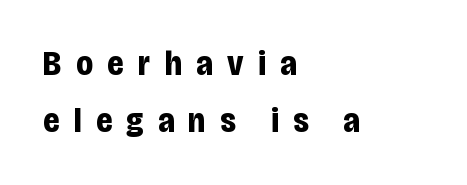
The image shows 34 px bold, condensed sans-serif type, upright; set left-aligned, normal line spacing (1.67x), unusually wide letter spacing (+0.42 em), not underlined; low stroke contrast and a large x-height.
